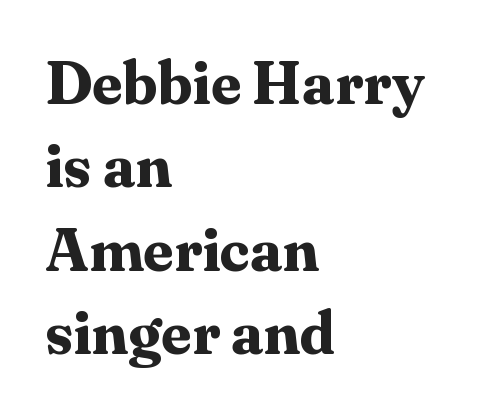
The image shows 60 px bold serif type, upright; set left-aligned, normal line spacing (1.39x), normal letter spacing, not underlined; medium stroke contrast and a medium x-height.
